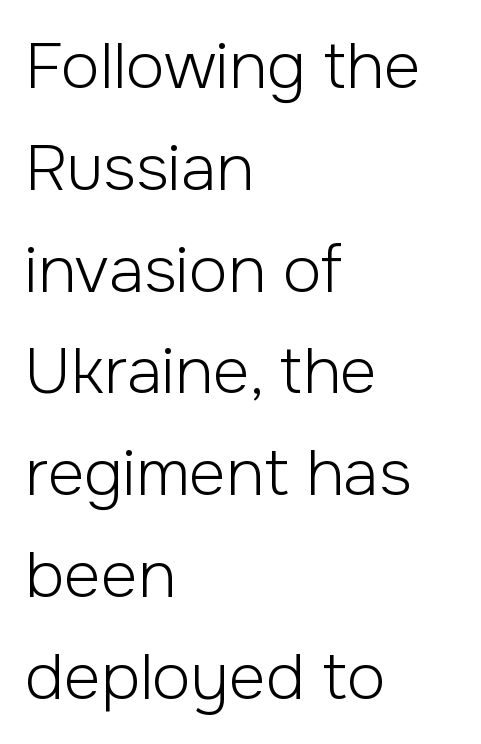
{"serif": "no", "italic": "no", "bold": "no", "weight": "light", "width": "normal", "stroke_contrast": "low", "x_height": "medium", "monospaced": "no", "underline": "no", "align": "left", "line_spacing": "normal", "line_spacing_ratio": 1.59, "letter_spacing": "normal", "letter_spacing_em": 0.0, "glyph_px": 64}
